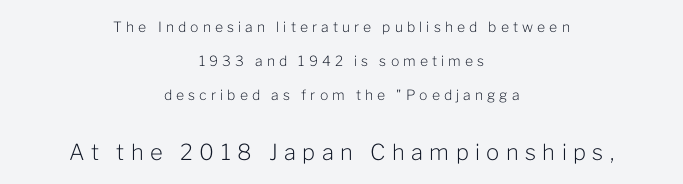
Two sizes are in play, and the larger belongs to the second block. Clear beneath every line of the passage. Look at the tracking — it's clearly loosened, letters drifting apart. Notice how the passage keeps no hard edge, just a central spine. This is the regular roman posture of the typeface. Is the stroke heavy? The answer is a plain regular-or-lighter.
